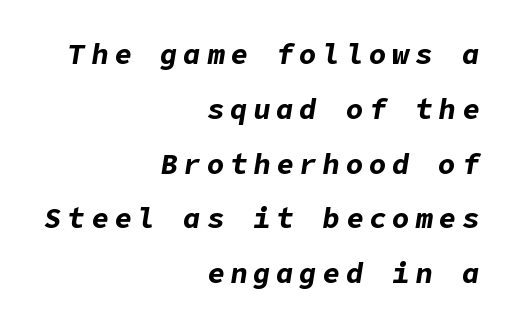
{"italic": "yes", "lean": "right", "slant_degrees": 9, "bold": "yes", "weight": "bold", "width": "normal", "stroke_contrast": "low", "x_height": "medium", "underline": "no", "align": "right", "line_spacing_ratio": 1.89, "letter_spacing": "wide", "letter_spacing_em": 0.2, "glyph_px": 29}
